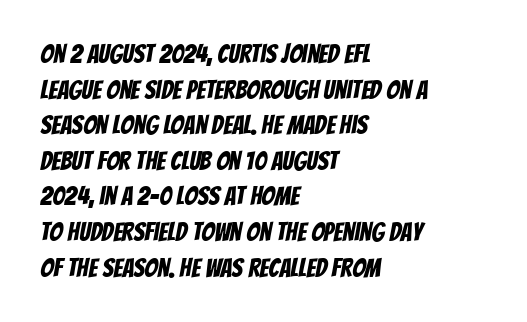
The image shows 26 px text type; set left-aligned, normal line spacing (1.37x), normal letter spacing, not underlined.
